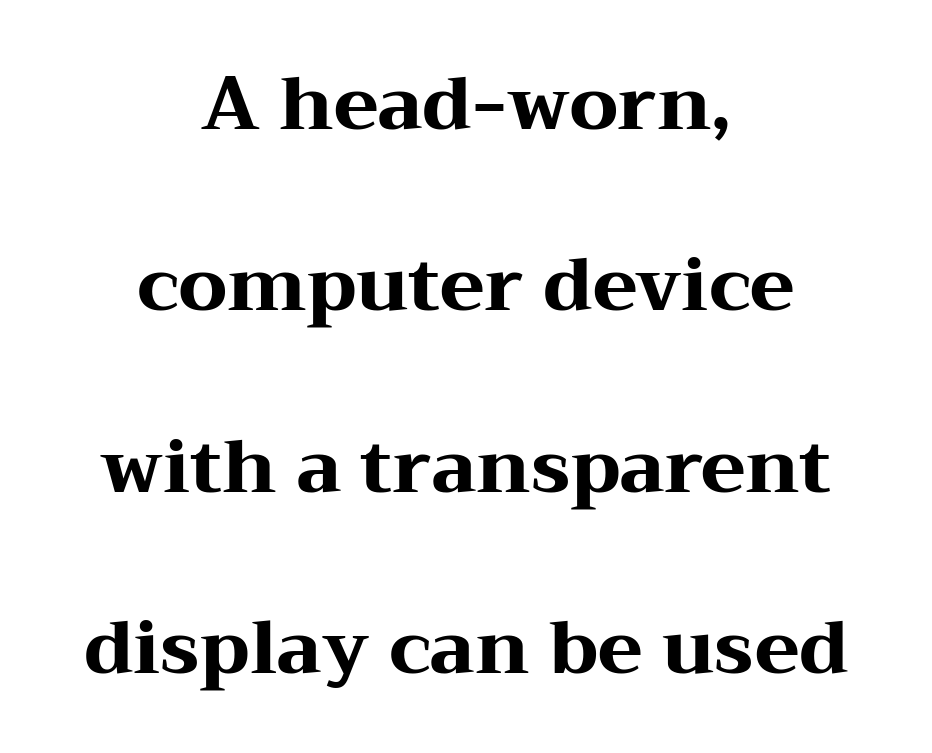
Little horizontal feet cap the strokes, marking this as serif type. Caption: standard tracking, unaltered. The area under the type is left untouched. You'd pick this weight for a headline — it's a proper bold. Quick note: interline space is abundant. Where is the straight margin? There isn't one; the lines are centered.
